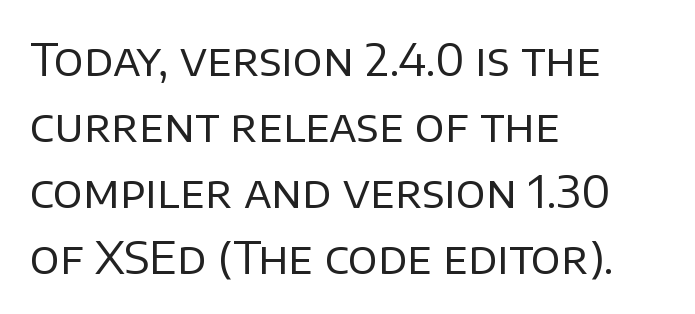
Every stem runs plumb, perpendicular to the baseline. The passage shown is typed in a proportional face where columns would drift. Unbolded letterforms with no extra heft. Underlining? Definitely not there. What kind of face is this? One without serifs — a sans.
